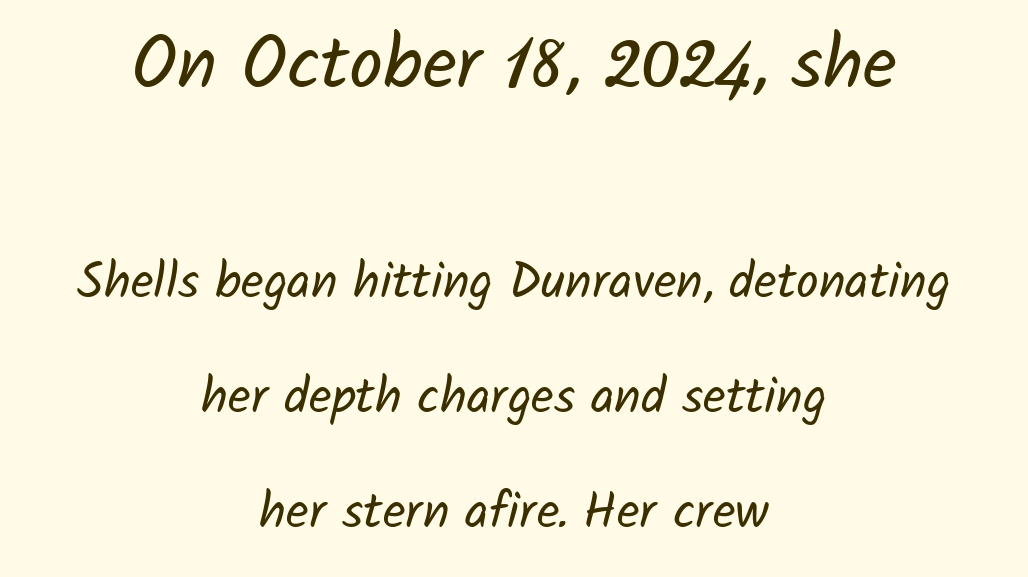
{"serif": "no", "bold": "no", "weight": "regular", "width": "normal", "stroke_contrast": "low", "x_height": "medium", "monospaced": "no", "underline": "no", "align": "center", "line_spacing": "loose", "line_spacing_ratio": 2.3, "letter_spacing": "normal", "letter_spacing_em": 0.0, "larger_block": "first", "size_ratio": 1.5, "glyph_px": 75}
